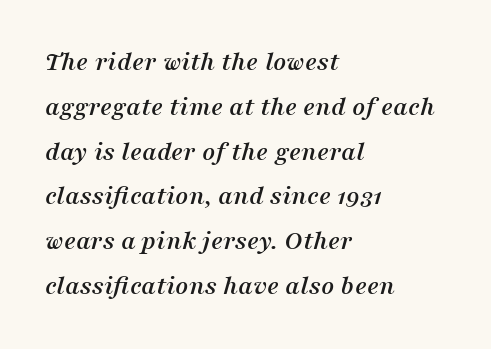
{"serif": "yes", "italic": "yes", "lean": "right", "slant_degrees": 16, "width": "normal", "stroke_contrast": "medium", "x_height": "medium", "monospaced": "no", "underline": "no", "align": "left", "line_spacing": "normal", "line_spacing_ratio": 1.6, "letter_spacing": "normal", "letter_spacing_em": 0.0, "glyph_px": 28}
